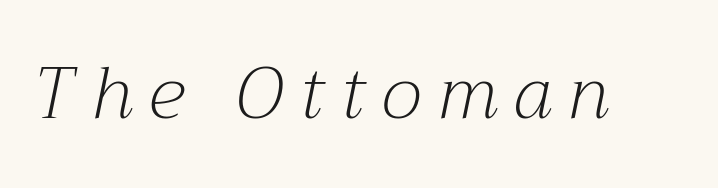
Q: Is the text bold? A: No.
Q: Is the text italic (slanted)? A: Yes, it leans right by about 12 degrees.
Q: Is the typeface a serif or a sans-serif typeface? A: Serif.
Q: Is the text underlined? A: No.
Q: Is the spacing between letters normal or unusually wide? A: Unusually wide.
Q: Width (condensed, normal, or wide)? A: Normal.
Q: Stroke contrast? A: Medium.
Q: x-height? A: Medium.
Q: Monospaced? A: No.
